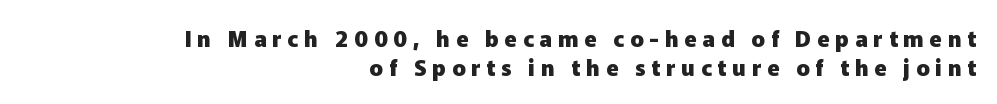
A typesetter would call this heavily tracked-out type. The baseline area is clear. The typesetter chose a ragged-left arrangement here. In terms of posture, this sample is upright. In terms of weight, the rendering is a true, heavy bold. Successive baselines arrive at the customary interval.
